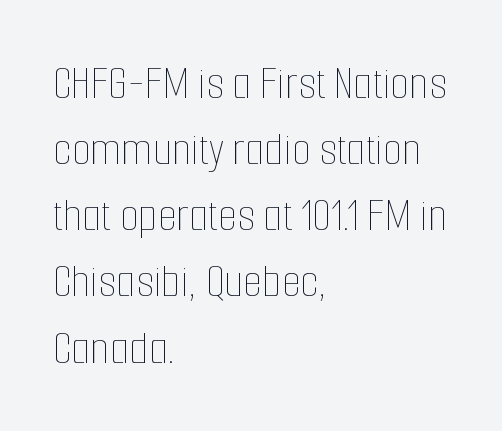
Q: Is the text bold? A: No.
Q: Is the text italic (slanted)? A: No, it is upright.
Q: Is the text underlined? A: No.
Q: How is the paragraph aligned? A: Left-aligned.
Q: Is the spacing between letters normal or unusually wide? A: Normal.
Q: Is the spacing between lines tight, normal or loose? A: Normal.
Q: Width (condensed, normal, or wide)? A: Condensed.
Q: Stroke contrast? A: Low.
Q: x-height? A: Medium.
Q: Monospaced? A: No.
